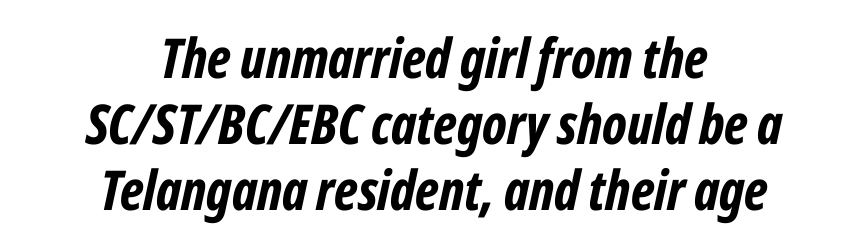
{"italic": "yes", "lean": "right", "slant_degrees": 12, "bold": "yes", "weight": "bold", "width": "condensed", "stroke_contrast": "low", "x_height": "medium", "monospaced": "no", "underline": "no", "align": "center", "line_spacing_ratio": 1.2, "letter_spacing": "normal", "letter_spacing_em": 0.0, "glyph_px": 55}
